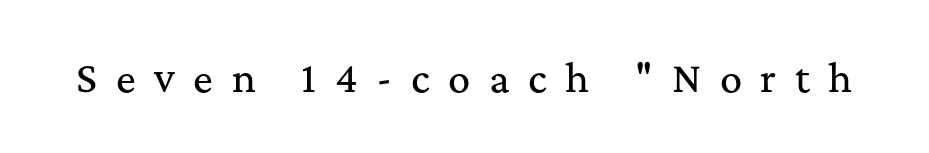
Q: Is the text italic (slanted)? A: No, it is upright.
Q: Is the typeface a serif or a sans-serif typeface? A: Serif.
Q: Is the text underlined? A: No.
Q: Is the spacing between letters normal or unusually wide? A: Unusually wide.
Q: Width (condensed, normal, or wide)? A: Normal.
Q: Stroke contrast? A: Medium.
Q: x-height? A: Medium.
Q: Monospaced? A: No.
